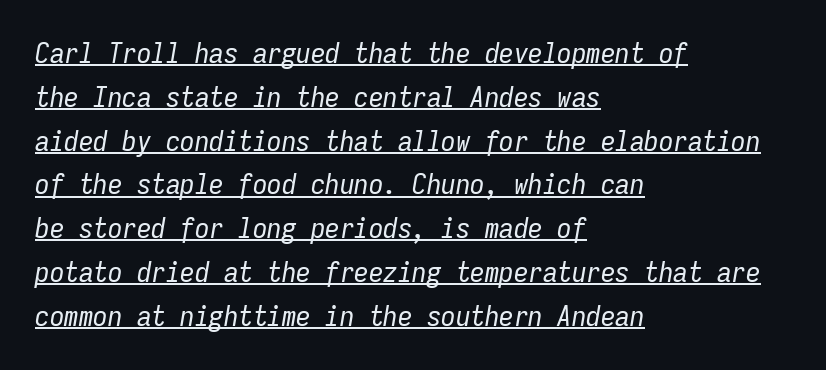
Is the type heavy? It reads as light-to-regular instead. The specimen includes a rule beneath the text block's lines. A normal amount of white space separates one row of letters from the next. Every character sits at an angle, as italics do.
